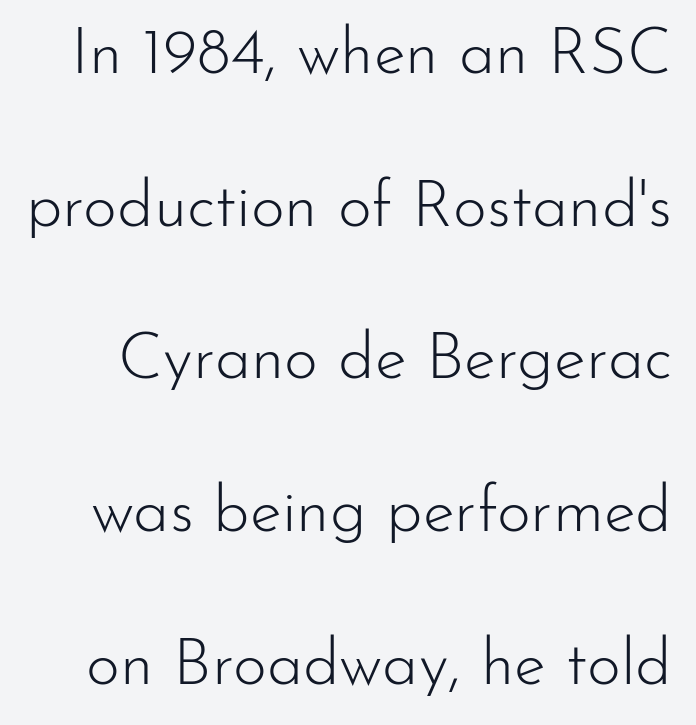
Q: Is the text bold? A: No.
Q: Is the text italic (slanted)? A: No, it is upright.
Q: Is the typeface a serif or a sans-serif typeface? A: Sans-serif.
Q: Is the text underlined? A: No.
Q: Is the spacing between letters normal or unusually wide? A: Normal.
Q: Is the spacing between lines tight, normal or loose? A: Loose.
Q: Width (condensed, normal, or wide)? A: Normal.
Q: Stroke contrast? A: Low.
Q: x-height? A: Small.
Q: Monospaced? A: No.
